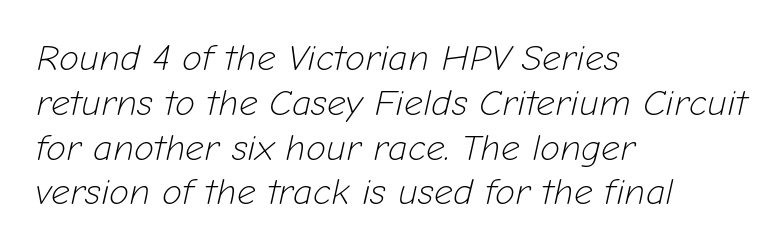
Q: Is the text bold? A: No.
Q: Is the text italic (slanted)? A: Yes, it leans right by about 12 degrees.
Q: Is the text underlined? A: No.
Q: How is the paragraph aligned? A: Left-aligned.
Q: Is the spacing between letters normal or unusually wide? A: Normal.
Q: Width (condensed, normal, or wide)? A: Normal.
Q: Stroke contrast? A: Low.
Q: x-height? A: Medium.
Q: Monospaced? A: No.
